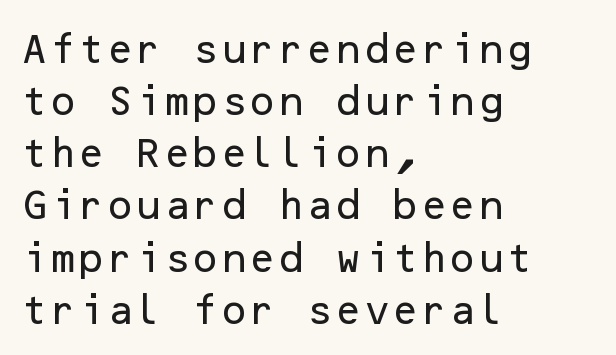
The paragraph has a hard left edge and a soft right edge. Font category for this specimen: sans-serif. Italic: no, the glyphs are upright roman. Descenders hang freely into open space.
